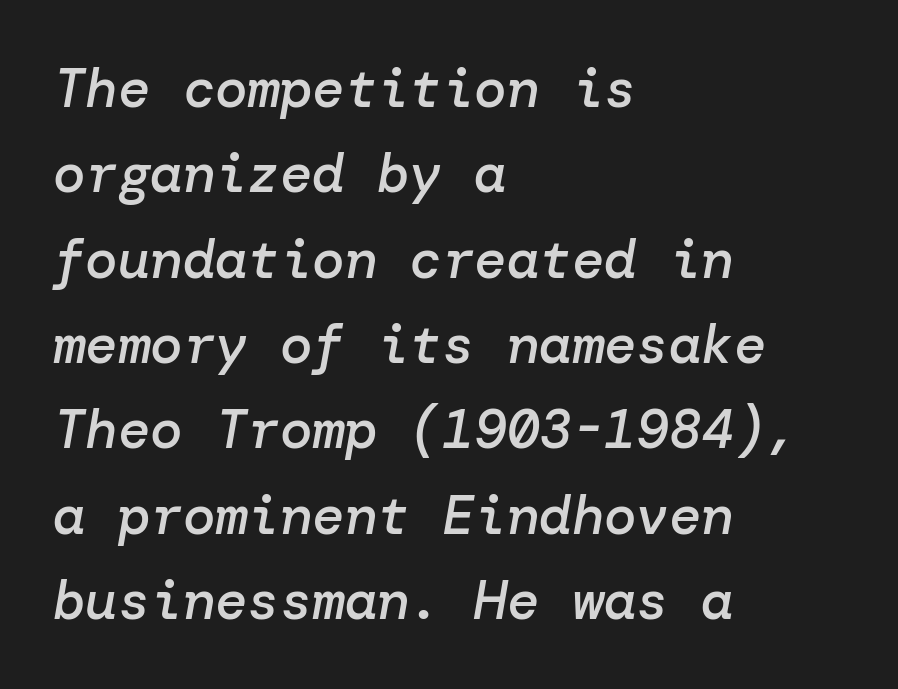
{"italic": "yes", "lean": "right", "slant_degrees": 10, "bold": "semi", "weight": "semibold", "width": "normal", "stroke_contrast": "low", "x_height": "medium", "underline": "no", "align": "left", "line_spacing": "normal", "line_spacing_ratio": 1.58, "letter_spacing": "normal", "letter_spacing_em": 0.0, "glyph_px": 54}
